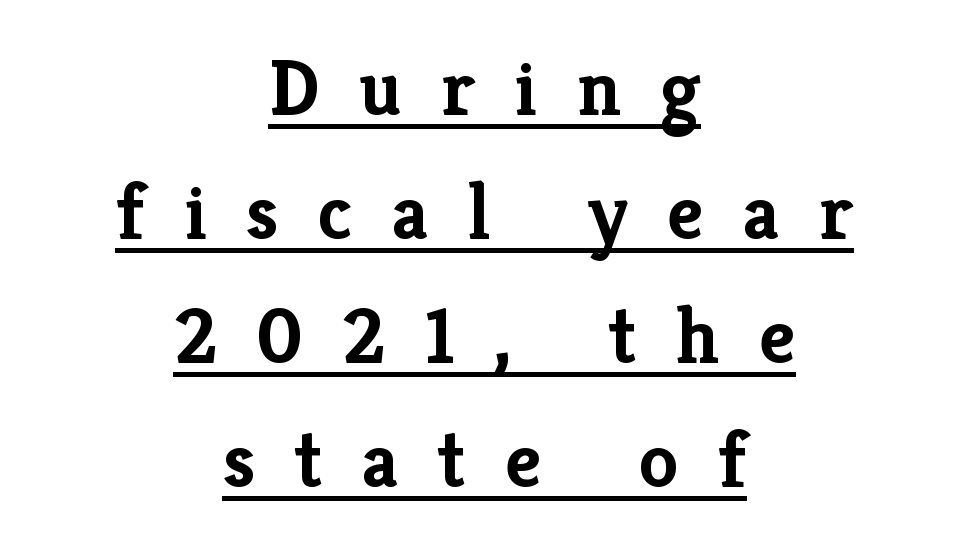
{"serif": "yes", "italic": "no", "bold": "yes", "weight": "semibold", "width": "normal", "stroke_contrast": "low", "x_height": "medium", "monospaced": "no", "underline": "yes", "align": "center", "line_spacing": "normal", "line_spacing_ratio": 1.55, "letter_spacing": "wide", "letter_spacing_em": 0.49, "glyph_px": 80}
